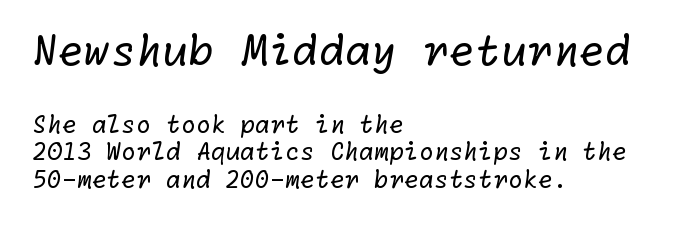
{"serif": "no", "bold": "no", "weight": "regular", "width": "normal", "stroke_contrast": "low", "x_height": "medium", "underline": "no", "align": "left", "line_spacing": "tight", "line_spacing_ratio": 1.15, "letter_spacing": "normal", "letter_spacing_em": 0.0, "larger_block": "first", "size_ratio": 1.75, "glyph_px": 42}
